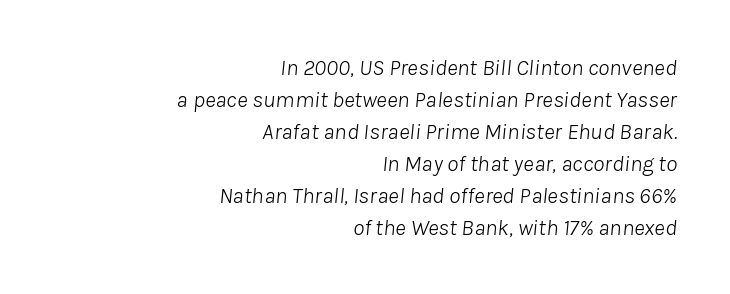
Q: Is the text bold? A: No.
Q: Is the text italic (slanted)? A: Yes, it leans right by about 8 degrees.
Q: Is the text underlined? A: No.
Q: How is the paragraph aligned? A: Right-aligned.
Q: Is the spacing between letters normal or unusually wide? A: Normal.
Q: Is the spacing between lines tight, normal or loose? A: Normal.
